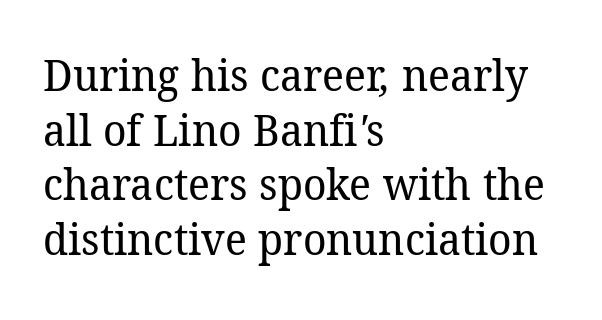
Bold? No — there's no thickening of the strokes. Varying glyph widths throughout — classic text-font behaviour. Stroke terminals: seriffed. This sample uses plain, unmodified letter spacing. The passage is arranged the way most books set body copy — flush left.
